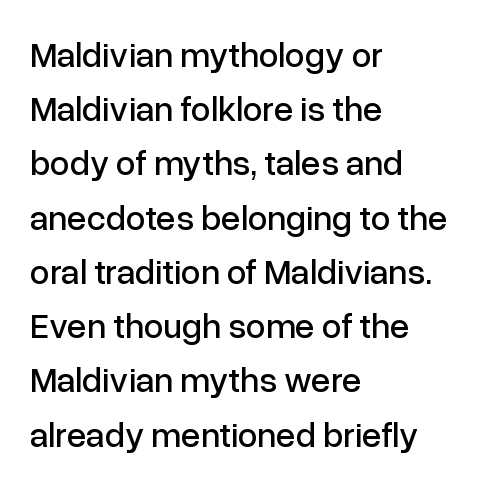
The image shows 35 px sans-serif type, upright; set left-aligned, normal line spacing (1.55x), normal letter spacing, not underlined; low stroke contrast and a medium x-height.
